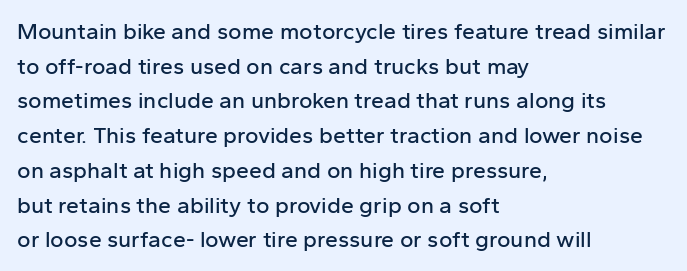
Students, observe: this is what conventionally led text looks like. Has an underline been added? It has not. Words appear dense and cohesive because spacing is normal. If you drew a ruler down the left edge, every line would touch it.
